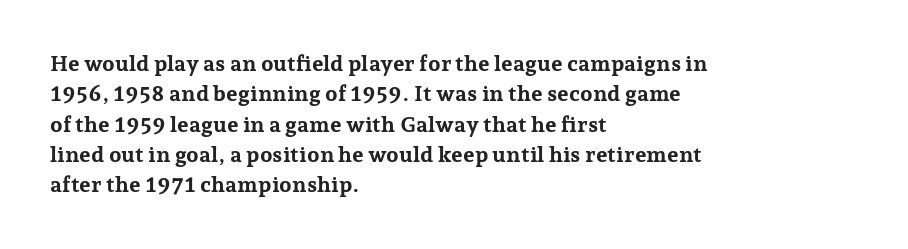
{"italic": "no", "bold": "yes", "underline": "no", "align": "left", "line_spacing": "normal", "line_spacing_ratio": 1.38, "letter_spacing": "normal", "letter_spacing_em": 0.0, "glyph_px": 22}
